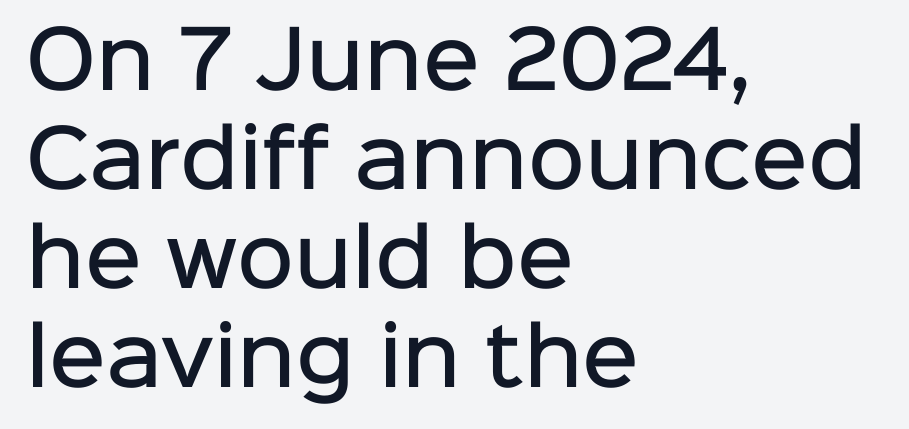
The image shows 78 px semibold sans-serif type, upright; set left-aligned, normal line spacing (1.27x), normal letter spacing, not underlined; low stroke contrast and a medium x-height.
